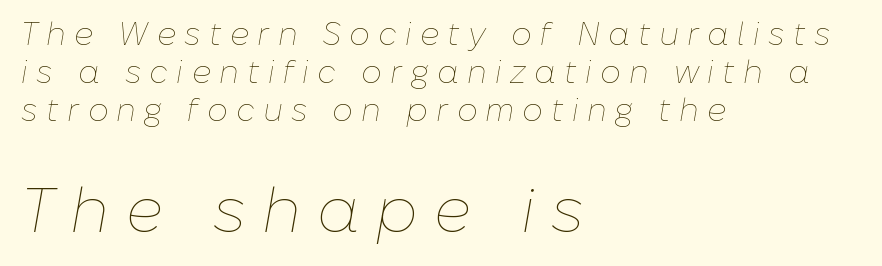
Q: Is the text bold? A: No.
Q: Is the text italic (slanted)? A: Yes, it leans right by about 10 degrees.
Q: Is the text underlined? A: No.
Q: How is the paragraph aligned? A: Left-aligned.
Q: Is the spacing between letters normal or unusually wide? A: Unusually wide.
Q: Which block of text is set in a larger size, the first (top) or the second (bottom)? A: The second (bottom) one.
Q: Width (condensed, normal, or wide)? A: Normal.
Q: Stroke contrast? A: Low.
Q: x-height? A: Medium.
Q: Monospaced? A: No.
